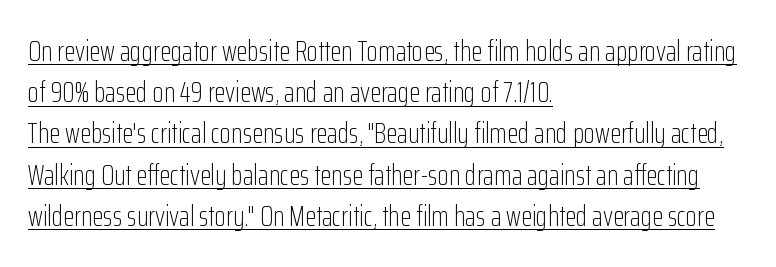
The image shows 29 px light, condensed sans-serif type, upright; set left-aligned, normal line spacing (1.42x), normal letter spacing, underlined; low stroke contrast and a medium x-height.
